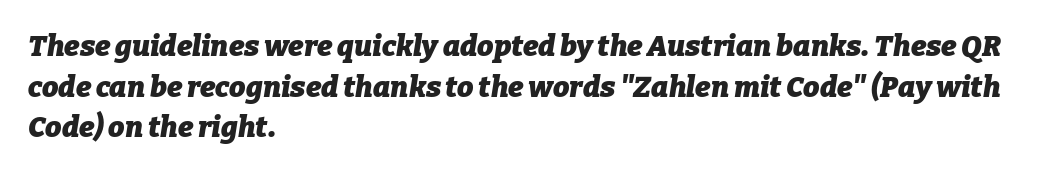
The image shows 29 px heavy type, italic (leaning right); set left-aligned, normal line spacing (1.4x), normal letter spacing, not underlined; low stroke contrast and a medium x-height.
